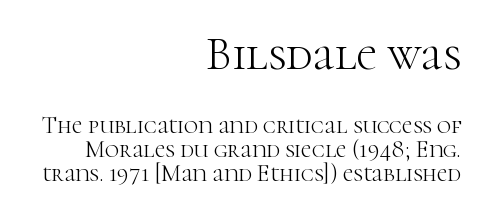
{"serif": "yes", "italic": "no", "bold": "no", "weight": "light", "width": "normal", "stroke_contrast": "high", "x_height": "medium", "monospaced": "no", "underline": "no", "align": "right", "line_spacing": "tight", "line_spacing_ratio": 1.0, "letter_spacing": "normal", "letter_spacing_em": 0.0, "larger_block": "first", "size_ratio": 1.96, "glyph_px": 47}
